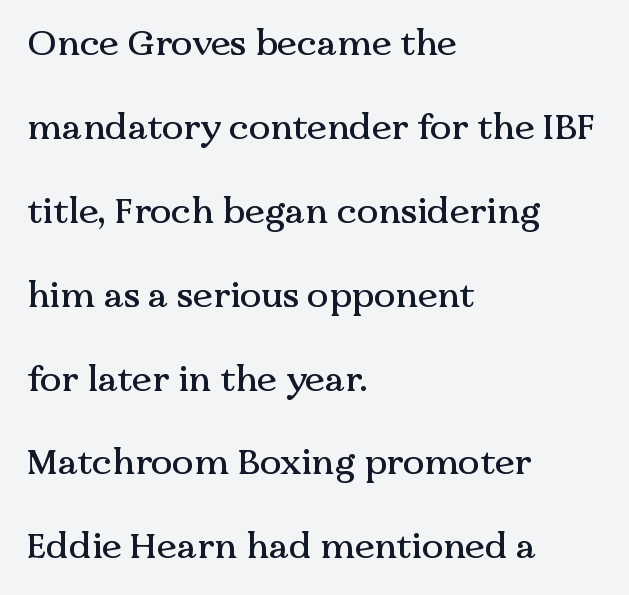
These lines were composed using upright roman letters. A typesetter would call this proportional, since set widths differ per character. Airy leading. Letterform terminals end in serifs throughout the passage. These lines keep a tight, regular rhythm from letter to letter. The area under the type is left untouched.
